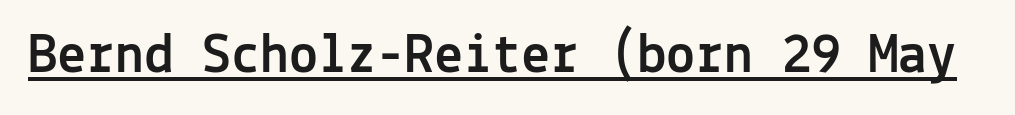
You could count columns in this text — the font is strictly monospaced. Compared with undecorated copy, this sample adds a rule below the words. Vertical strokes here are truly vertical. The designer went with a sans here, leaving each stem footless.
